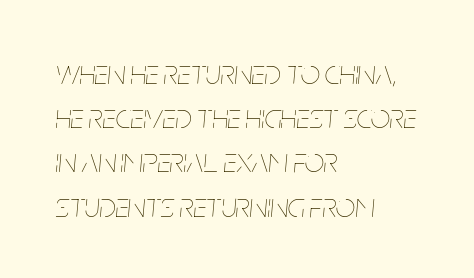
{"italic": "yes", "lean": "right", "slant_degrees": 5, "bold": "no", "weight": "thin", "width": "condensed", "stroke_contrast": "low", "x_height": "large", "monospaced": "no", "underline": "no", "align": "left", "line_spacing": "normal", "line_spacing_ratio": 1.3, "letter_spacing": "normal", "letter_spacing_em": 0.0, "glyph_px": 34}
